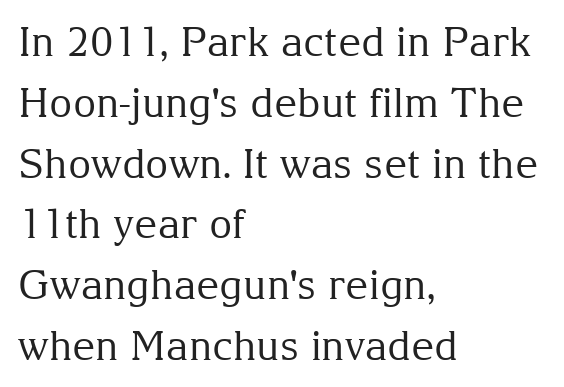
The horizontal fit of the characters is conventional and even. It's the straight-up-and-down kind of type. This rendering features lettering with no underline. The characters are drawn with everyday or finer stroke widths.
